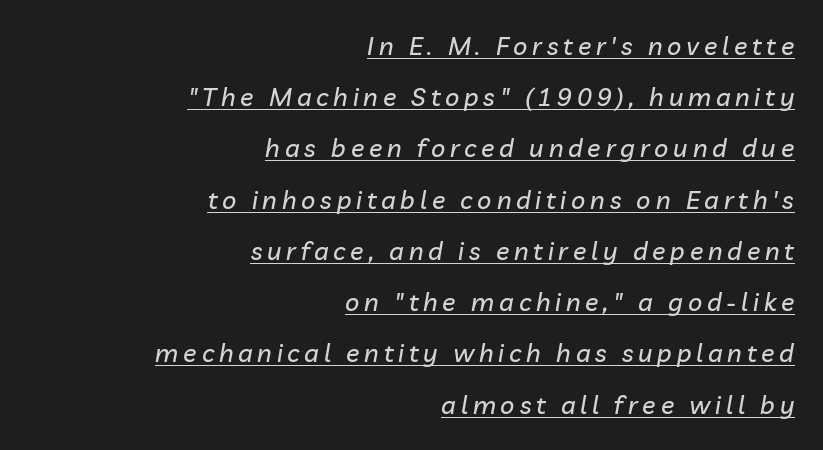
This sample uses an oblique cut, with every glyph tilted off the vertical. Horizontal bands of white between lines are thick stripes. The paragraph has a hard right edge and a soft left edge. Underlining? Definitely there.
